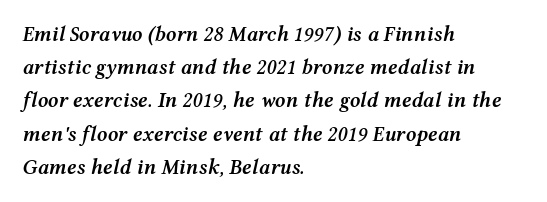
The image shows 21 px text type, italic (leaning right); set left-aligned, normal line spacing (1.58x), normal letter spacing, not underlined.
